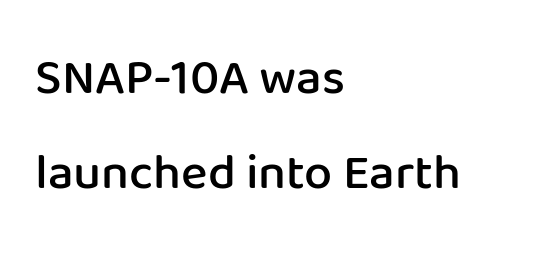
Notice how the passage keeps a crisp vertical edge on the left only. A semibold gives these letters moderate extra thickness, short of bold. The letterforms sit shoulder to shoulder at normal distance. This sample trades compactness for vertical openness between lines.
